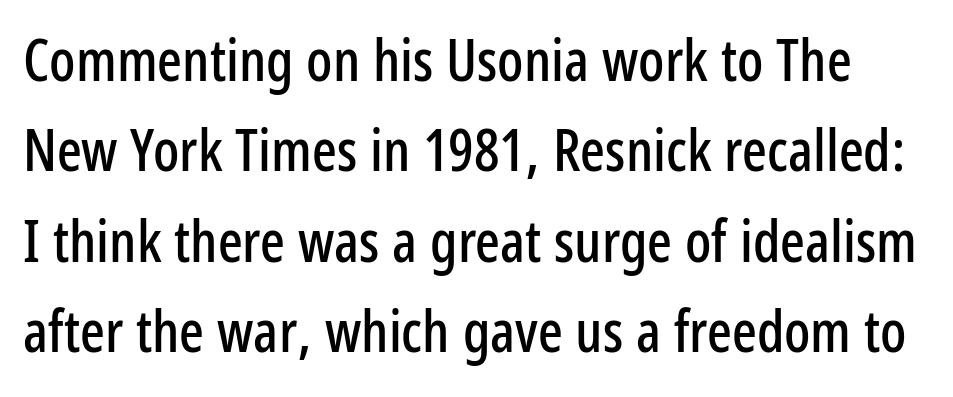
Q: Is the text italic (slanted)? A: No, it is upright.
Q: Is the typeface a serif or a sans-serif typeface? A: Sans-serif.
Q: Is the text underlined? A: No.
Q: Is the spacing between letters normal or unusually wide? A: Normal.
Q: Is the spacing between lines tight, normal or loose? A: Normal.
Q: Width (condensed, normal, or wide)? A: Condensed.
Q: Stroke contrast? A: Low.
Q: x-height? A: Medium.
Q: Monospaced? A: No.
